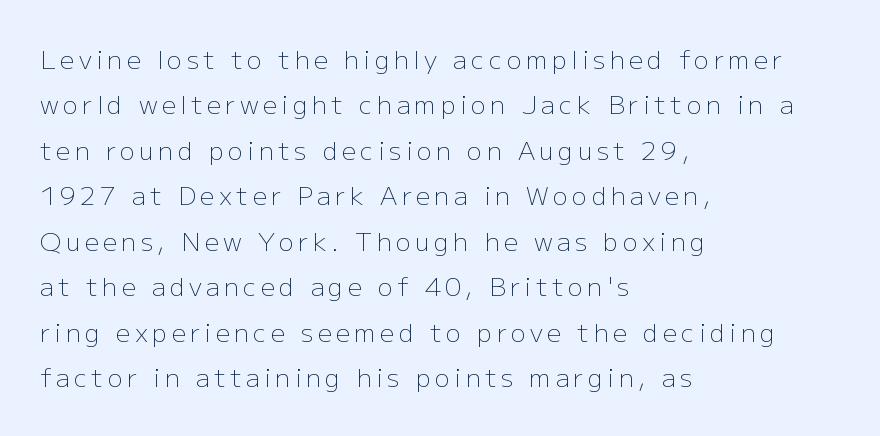
{"italic": "no", "bold": "no", "underline": "no", "align": "left", "line_spacing_ratio": 1.82, "glyph_px": 25}
